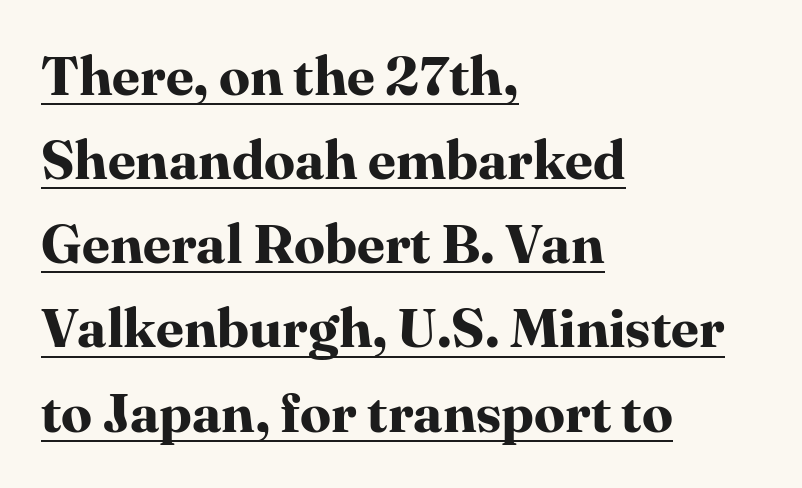
{"serif": "yes", "italic": "no", "bold": "yes", "weight": "bold", "width": "normal", "stroke_contrast": "high", "x_height": "medium", "monospaced": "no", "underline": "yes", "align": "left", "line_spacing": "normal", "line_spacing_ratio": 1.53, "letter_spacing": "normal", "letter_spacing_em": 0.0, "glyph_px": 55}
